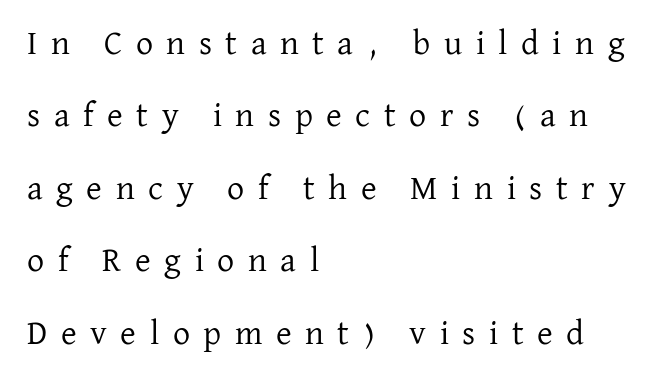
The image shows 34 px regular-weight serif type, upright; set left-aligned, loose line spacing (2.13x), unusually wide letter spacing (+0.4 em), not underlined; low stroke contrast and a medium x-height.
